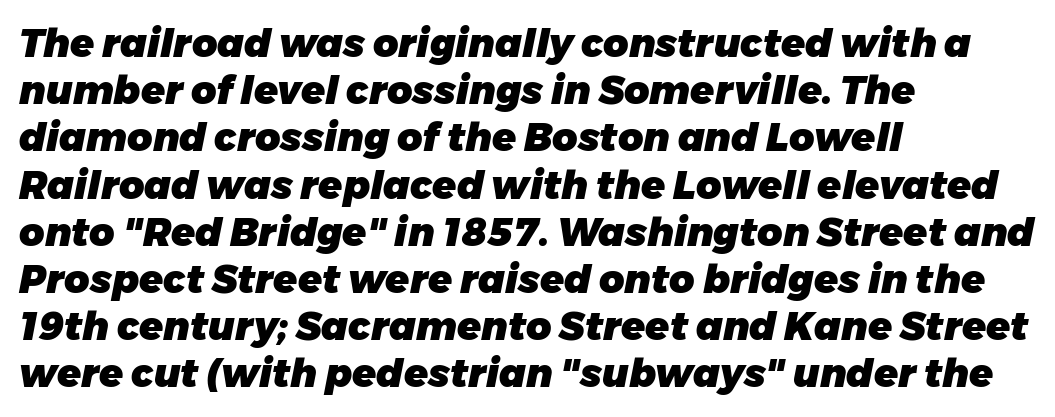
The image shows 39 px heavy type, italic (leaning right); set left-aligned, line spacing 1.21x, normal letter spacing, not underlined; low stroke contrast and a medium x-height.
